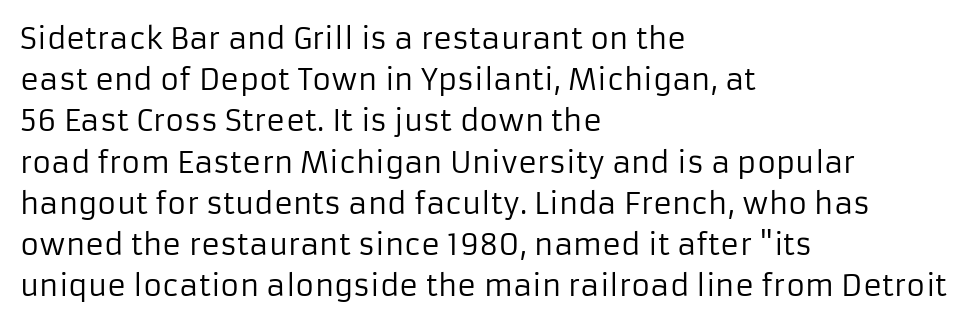
The image shows 29 px regular-weight sans-serif type, upright; set left-aligned, normal line spacing (1.42x), normal letter spacing, not underlined; low stroke contrast and a medium x-height.
